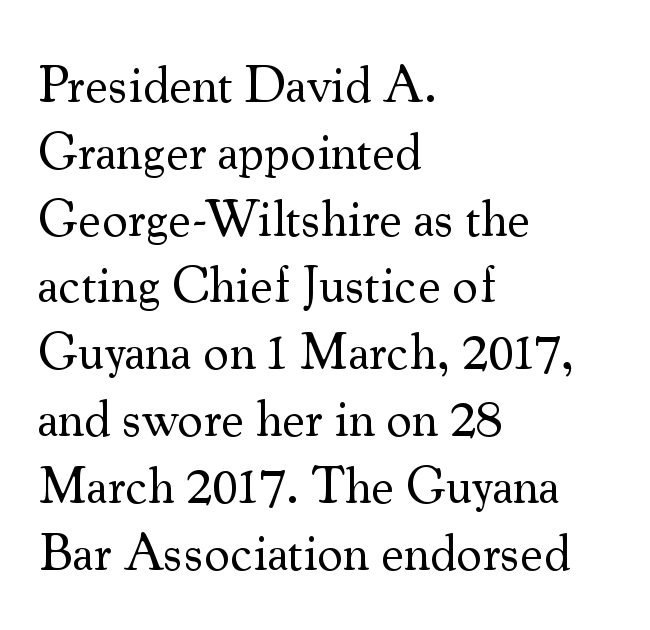
These lines are set flush left with a ragged right edge. Character widths vary here, with narrow letters taking less room than wide ones. Vertically, the passage feels balanced, rows spaced as you'd expect. Letters rest on an invisible, unmarked baseline.
